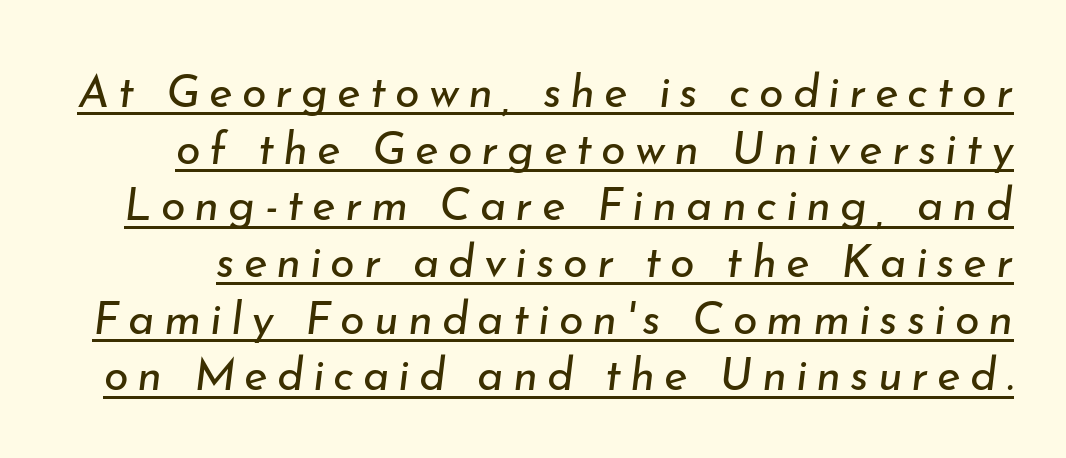
These lines are rendered in a variable-pitch font. The cut favours lightness, reaching ordinary text weight at its darkest. A normal amount of white space separates one row of letters from the next. The specimen reads as italic at a glance. The face used here is rendered with a markedly widened letterfit. Compared with undecorated copy, this sample adds a rule below the words.
